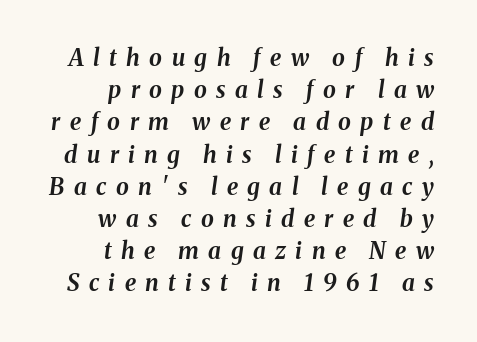
Words float on clear page, feet unadorned. A full-strength bold gives these letters their thick strokes. Every character sits at an angle, as italics do. Where is the straight margin? On the right. The rendering uses a moderate line-height, typical for paragraphs. The rendering inserts visible extra space after every character.
